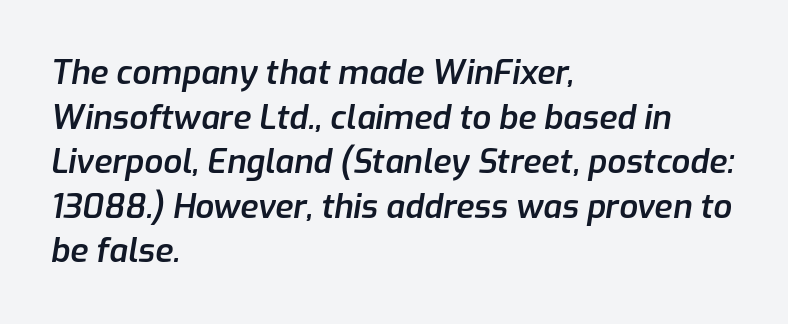
The image shows 33 px semibold type, italic (leaning right); set left-aligned, normal line spacing (1.35x), normal letter spacing, not underlined; low stroke contrast and a medium x-height.
